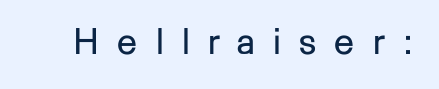
Q: Is the text bold? A: No.
Q: Is the text italic (slanted)? A: No, it is upright.
Q: Is the typeface a serif or a sans-serif typeface? A: Sans-serif.
Q: Is the text underlined? A: No.
Q: Is the spacing between letters normal or unusually wide? A: Unusually wide.
Q: Width (condensed, normal, or wide)? A: Normal.
Q: Stroke contrast? A: Low.
Q: x-height? A: Medium.
Q: Monospaced? A: No.
